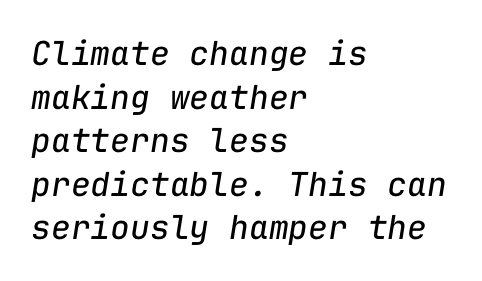
{"italic": "yes", "lean": "right", "slant_degrees": 9, "bold": "no", "weight": "regular", "width": "normal", "stroke_contrast": "low", "x_height": "medium", "monospaced": "yes", "underline": "no", "align": "left", "line_spacing": "normal", "line_spacing_ratio": 1.32, "letter_spacing": "normal", "letter_spacing_em": 0.0, "glyph_px": 33}
